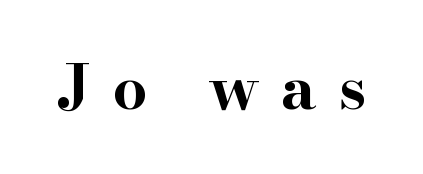
The image shows 61 px bold, wide serif type, upright; set unusually wide letter spacing (+0.37 em), not underlined; high stroke contrast and a small x-height.
